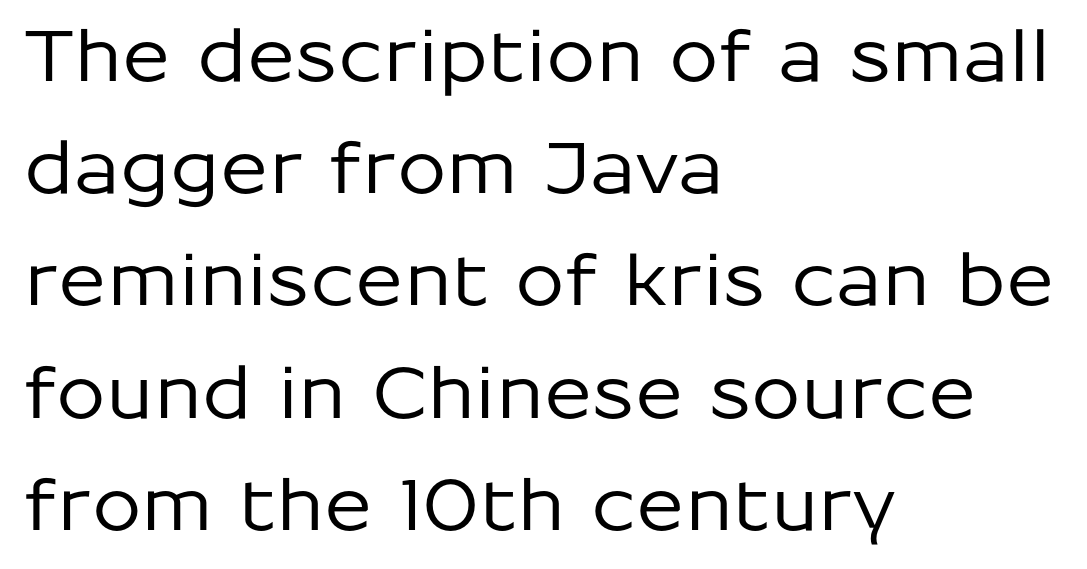
{"serif": "no", "italic": "no", "width": "normal", "stroke_contrast": "low", "x_height": "medium", "monospaced": "no", "underline": "no", "align": "left", "line_spacing": "normal", "line_spacing_ratio": 1.58, "letter_spacing": "normal", "letter_spacing_em": 0.0, "glyph_px": 71}
